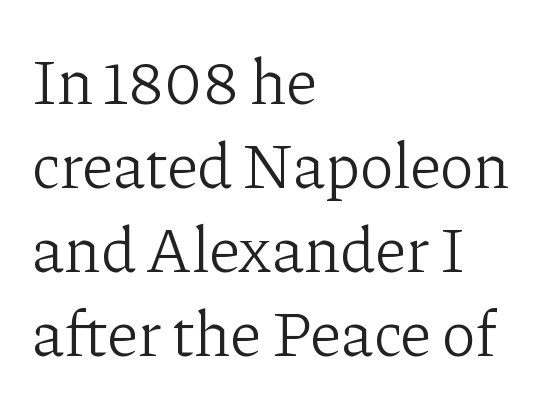
You could not count columns in this text — the font is proportionally spaced. Nothing heavy about these letters — not bold at all. The tracking reads as untouched default to a designer's eye. One-word summary of the alignment: left. A typesetter would mark this as roman, not italic. Each new line begins a customary step beneath the previous one.
